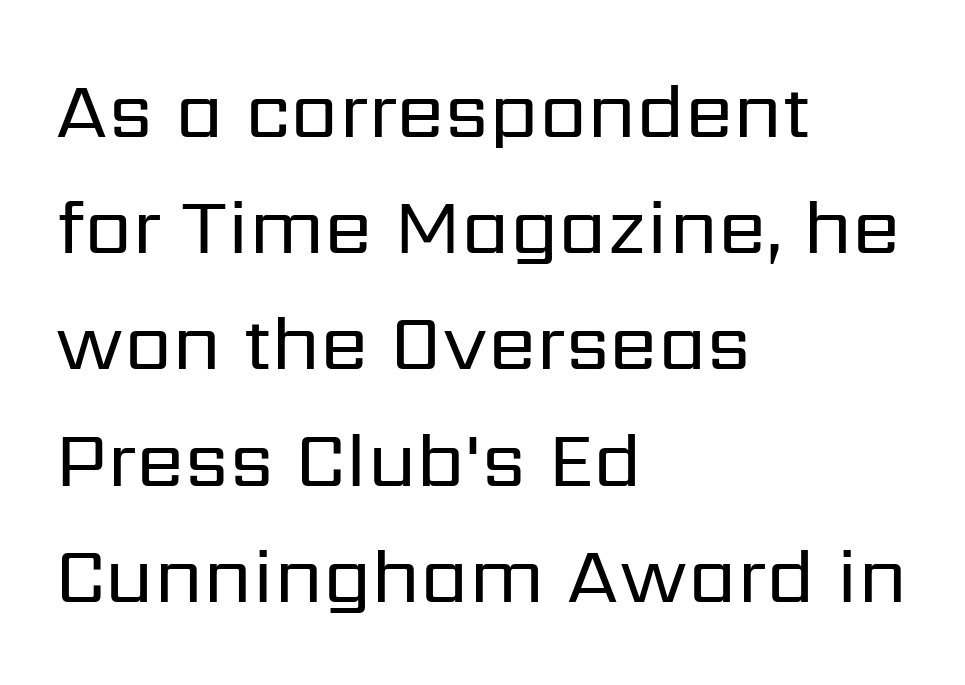
The image shows 78 px regular-weight sans-serif type, upright; set left-aligned, normal line spacing (1.49x), normal letter spacing, not underlined; low stroke contrast and a medium x-height.
